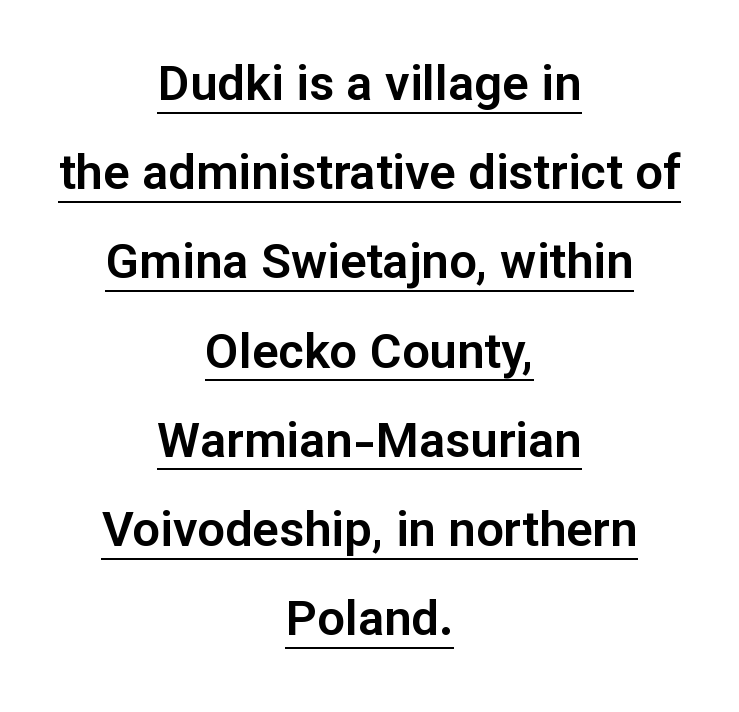
{"serif": "no", "italic": "no", "width": "normal", "stroke_contrast": "low", "x_height": "medium", "monospaced": "no", "underline": "yes", "align": "center", "line_spacing_ratio": 1.82, "letter_spacing": "normal", "letter_spacing_em": 0.0, "glyph_px": 49}
